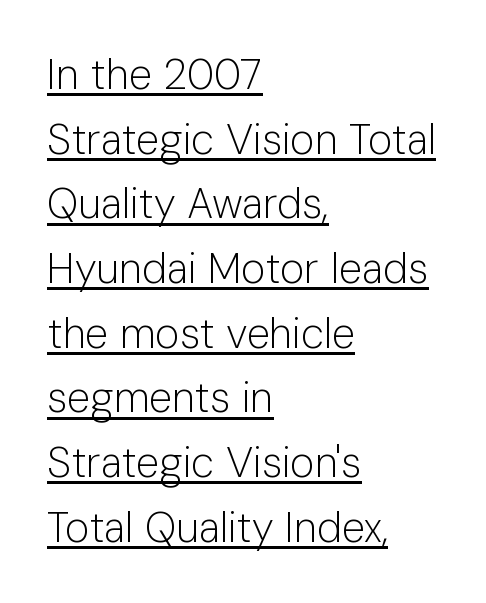
Q: Is the text bold? A: No.
Q: Is the text italic (slanted)? A: No, it is upright.
Q: Is the typeface a serif or a sans-serif typeface? A: Sans-serif.
Q: Is the text underlined? A: Yes.
Q: How is the paragraph aligned? A: Left-aligned.
Q: Is the spacing between letters normal or unusually wide? A: Normal.
Q: Is the spacing between lines tight, normal or loose? A: Normal.
Q: Width (condensed, normal, or wide)? A: Normal.
Q: Stroke contrast? A: Low.
Q: x-height? A: Medium.
Q: Monospaced? A: No.
